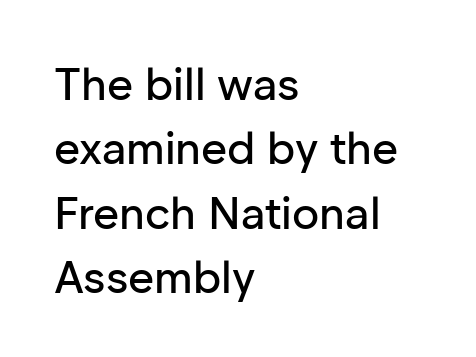
The image shows 45 px sans-serif type, upright; set left-aligned, normal line spacing (1.43x), normal letter spacing, not underlined; low stroke contrast and a medium x-height.
